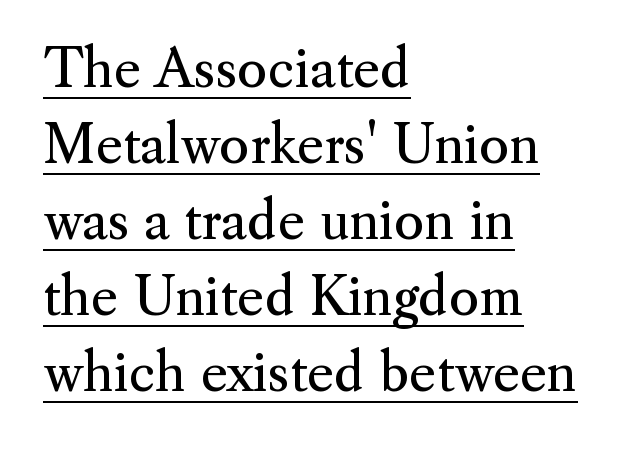
Stem width sits at or under what a default text font uses. Does extra space separate the letters? No, they use regular spacing. These lines are set flush left with a ragged right edge. Summary of vertical rhythm: regular, with standard interline spacing.
